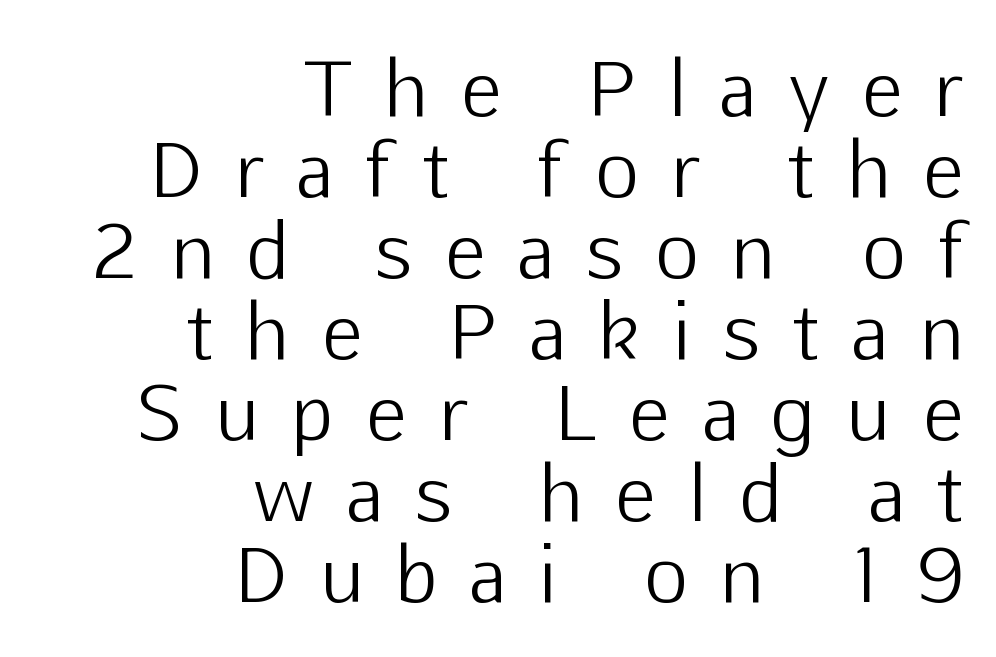
Q: Is the text bold? A: No.
Q: Is the text italic (slanted)? A: No, it is upright.
Q: Is the typeface a serif or a sans-serif typeface? A: Sans-serif.
Q: Is the text underlined? A: No.
Q: How is the paragraph aligned? A: Right-aligned.
Q: Is the spacing between letters normal or unusually wide? A: Unusually wide.
Q: Is the spacing between lines tight, normal or loose? A: Tight.
Q: Width (condensed, normal, or wide)? A: Normal.
Q: Stroke contrast? A: Low.
Q: x-height? A: Medium.
Q: Monospaced? A: No.
